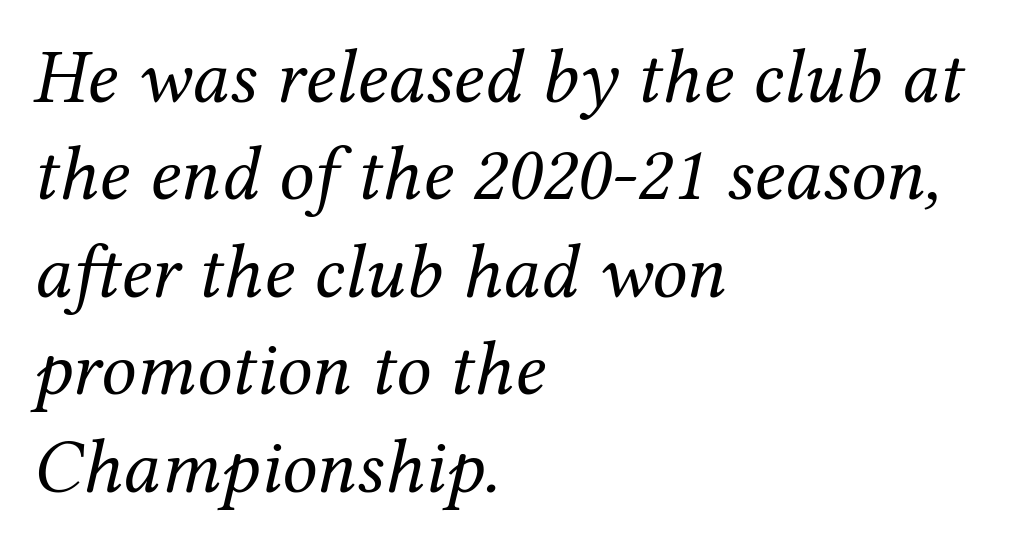
The image shows 78 px regular-weight serif type, italic (leaning right); set left-aligned, normal line spacing (1.25x), normal letter spacing, not underlined; medium stroke contrast and a medium x-height.
